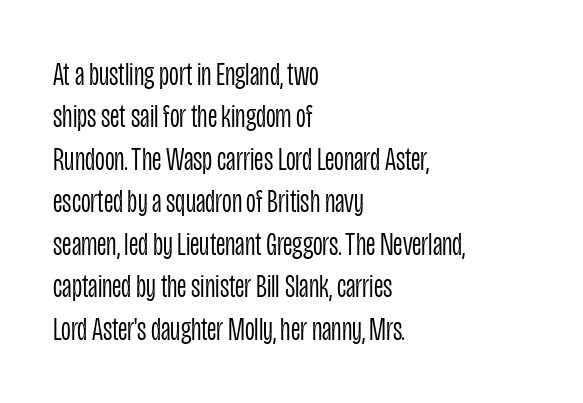
The cut favours lightness, reaching ordinary text weight at its darkest. The rendering keeps characters at their native spacing. In terms of letterform style, serifs are entirely absent. Is there any slant? The stems are plumb. Leftover space on each line is placed entirely after the last word. No word sits above an underline.
